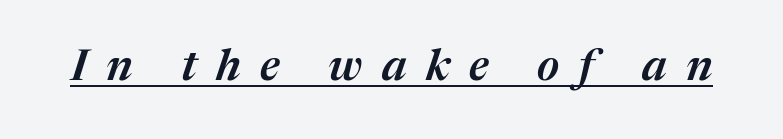
Q: Is the text bold? A: Semi-bold.
Q: Is the text italic (slanted)? A: Yes, it leans right by about 17 degrees.
Q: Is the text underlined? A: Yes.
Q: Is the spacing between letters normal or unusually wide? A: Unusually wide.
Q: Width (condensed, normal, or wide)? A: Normal.
Q: Stroke contrast? A: Medium.
Q: x-height? A: Medium.
Q: Monospaced? A: No.
